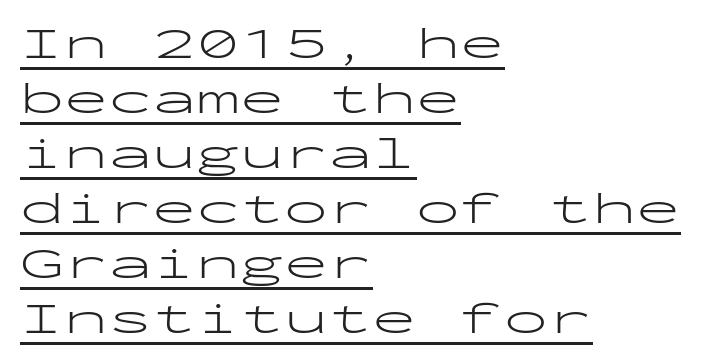
{"serif": "no", "italic": "no", "bold": "no", "weight": "light", "width": "wide", "stroke_contrast": "low", "x_height": "medium", "monospaced": "yes", "underline": "yes", "align": "left", "line_spacing": "normal", "line_spacing_ratio": 1.25, "letter_spacing": "normal", "letter_spacing_em": 0.0, "glyph_px": 44}
